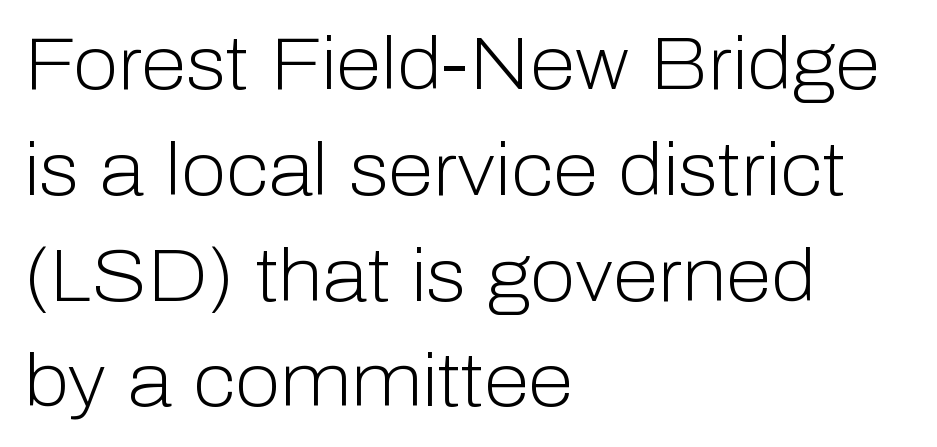
Q: Is the text bold? A: No.
Q: Is the text italic (slanted)? A: No, it is upright.
Q: Is the typeface a serif or a sans-serif typeface? A: Sans-serif.
Q: Is the text underlined? A: No.
Q: How is the paragraph aligned? A: Left-aligned.
Q: Is the spacing between letters normal or unusually wide? A: Normal.
Q: Is the spacing between lines tight, normal or loose? A: Normal.
Q: Width (condensed, normal, or wide)? A: Normal.
Q: Stroke contrast? A: Low.
Q: x-height? A: Medium.
Q: Monospaced? A: No.
